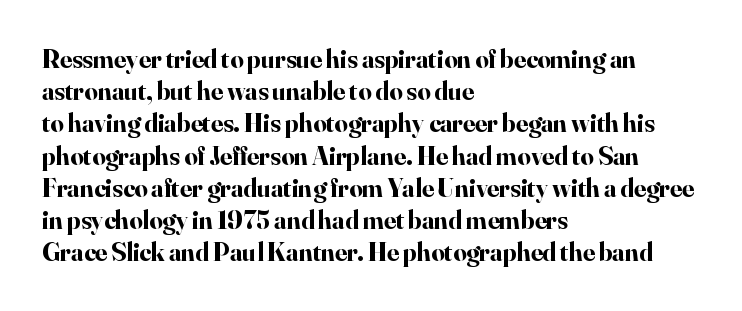
The image shows 26 px bold type, upright; set left-aligned, line spacing 1.24x, normal letter spacing, not underlined.
